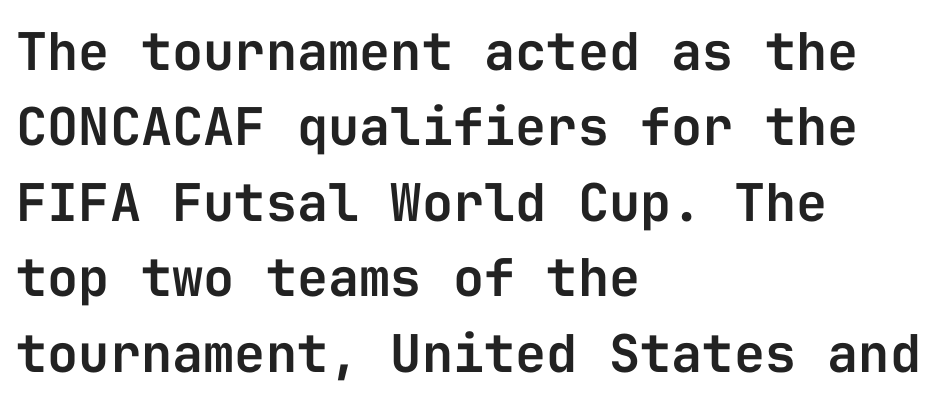
The image shows 52 px sans-serif type, upright, monospaced; set left-aligned, normal line spacing (1.45x), normal letter spacing, not underlined; low stroke contrast and a medium x-height.
